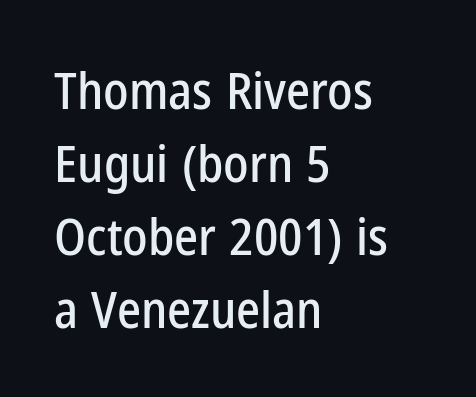
Q: Is the text italic (slanted)? A: No, it is upright.
Q: Is the typeface a serif or a sans-serif typeface? A: Sans-serif.
Q: Is the text underlined? A: No.
Q: How is the paragraph aligned? A: Left-aligned.
Q: Is the spacing between letters normal or unusually wide? A: Normal.
Q: Is the spacing between lines tight, normal or loose? A: Normal.
Q: Width (condensed, normal, or wide)? A: Condensed.
Q: Stroke contrast? A: Low.
Q: x-height? A: Medium.
Q: Monospaced? A: No.
